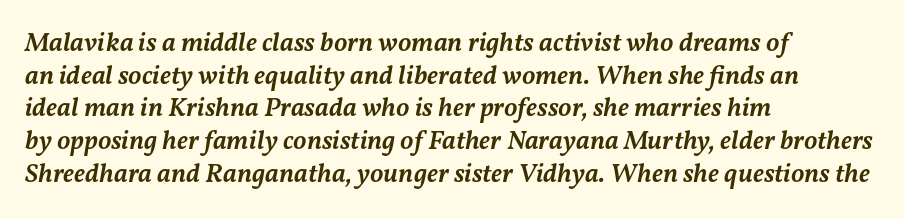
Q: Is the text bold? A: Semi-bold.
Q: Is the text italic (slanted)? A: Yes, it leans right by about 11 degrees.
Q: Is the text underlined? A: No.
Q: How is the paragraph aligned? A: Left-aligned.
Q: Is the spacing between letters normal or unusually wide? A: Normal.
